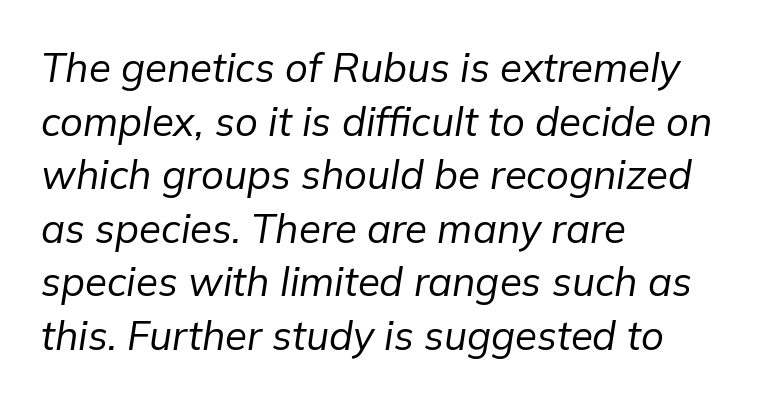
{"italic": "yes", "lean": "right", "slant_degrees": 9, "bold": "no", "weight": "regular", "width": "normal", "stroke_contrast": "low", "x_height": "medium", "monospaced": "no", "underline": "no", "align": "left", "line_spacing": "normal", "line_spacing_ratio": 1.34, "letter_spacing": "normal", "letter_spacing_em": 0.0, "glyph_px": 40}
